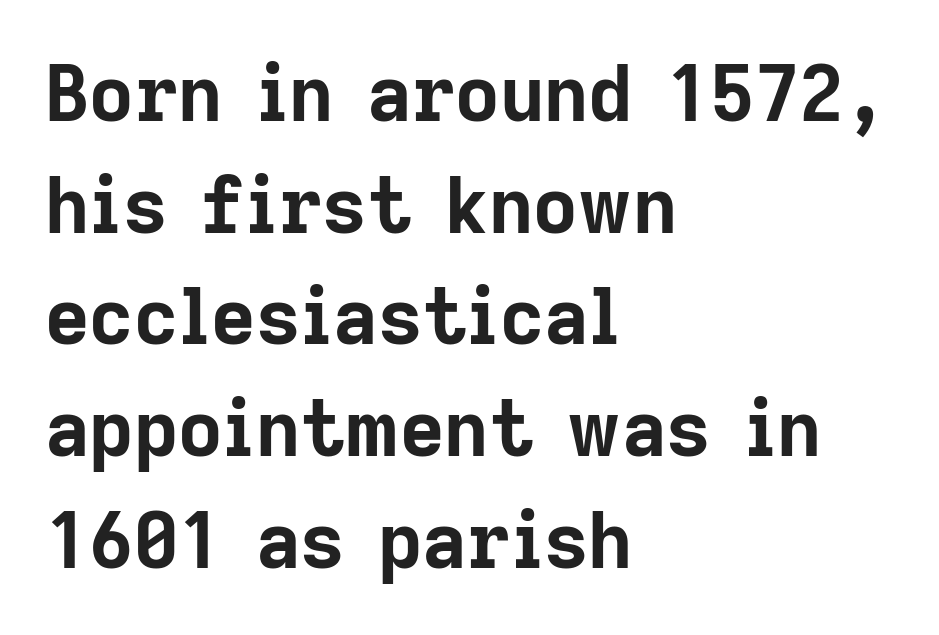
{"serif": "no", "italic": "no", "bold": "yes", "weight": "bold", "width": "normal", "stroke_contrast": "low", "x_height": "medium", "monospaced": "no", "underline": "no", "align": "left", "line_spacing": "normal", "line_spacing_ratio": 1.45, "letter_spacing": "normal", "letter_spacing_em": 0.0, "glyph_px": 77}
